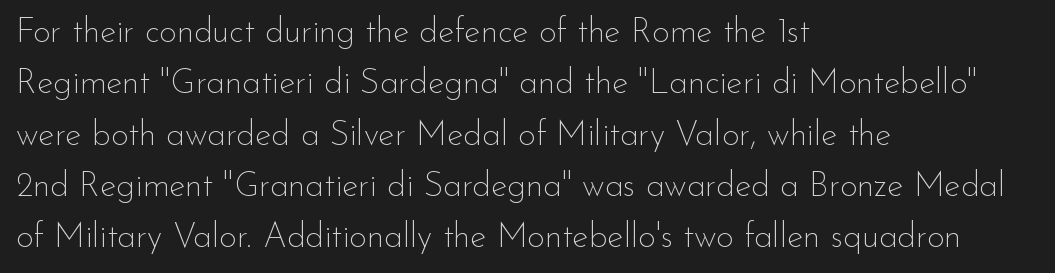
The image shows 34 px thin sans-serif type, upright; set left-aligned, normal line spacing (1.51x), normal letter spacing, not underlined; low stroke contrast and a small x-height.
